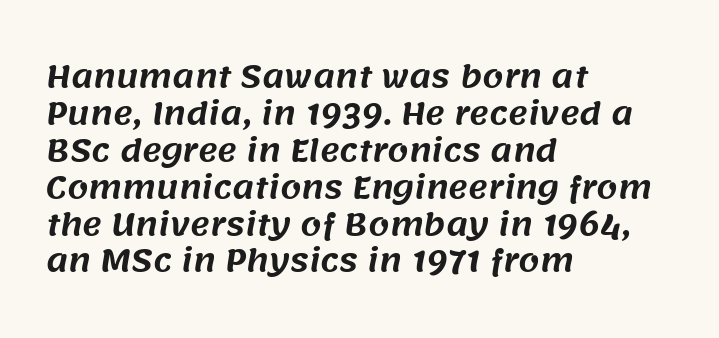
The image shows 30 px sans-serif type; set left-aligned, line spacing 1.23x, normal letter spacing, not underlined; medium stroke contrast and a large x-height.
